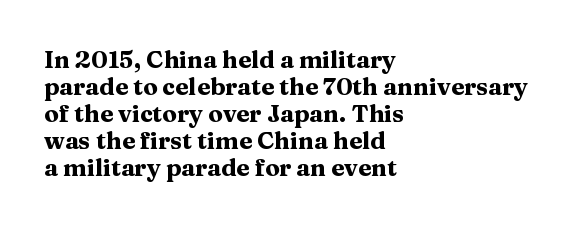
Q: Is the text bold? A: Yes.
Q: Is the text italic (slanted)? A: No, it is upright.
Q: Is the text underlined? A: No.
Q: How is the paragraph aligned? A: Left-aligned.
Q: Is the spacing between letters normal or unusually wide? A: Normal.
Q: Is the spacing between lines tight, normal or loose? A: Tight.
